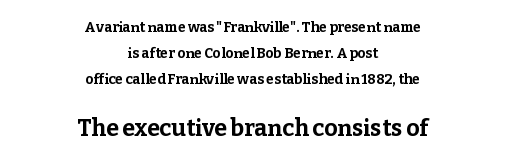
The image shows 23 px bold type, upright; set centered, line spacing 1.85x, normal letter spacing, not underlined; the second (bottom) block is 1.64x larger.
